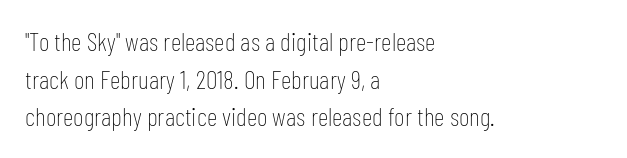
Q: Is the text bold? A: No.
Q: Is the text italic (slanted)? A: No, it is upright.
Q: Is the text underlined? A: No.
Q: How is the paragraph aligned? A: Left-aligned.
Q: Is the spacing between letters normal or unusually wide? A: Normal.
Q: Is the spacing between lines tight, normal or loose? A: Normal.
